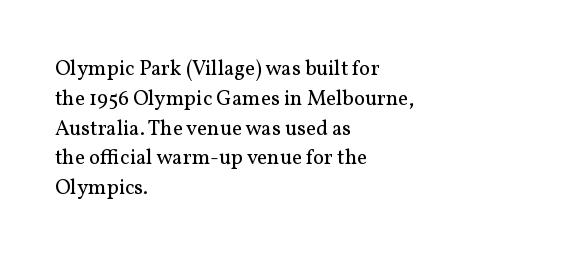
The image shows 21 px text type, upright; set left-aligned, normal line spacing (1.42x), normal letter spacing, not underlined.
